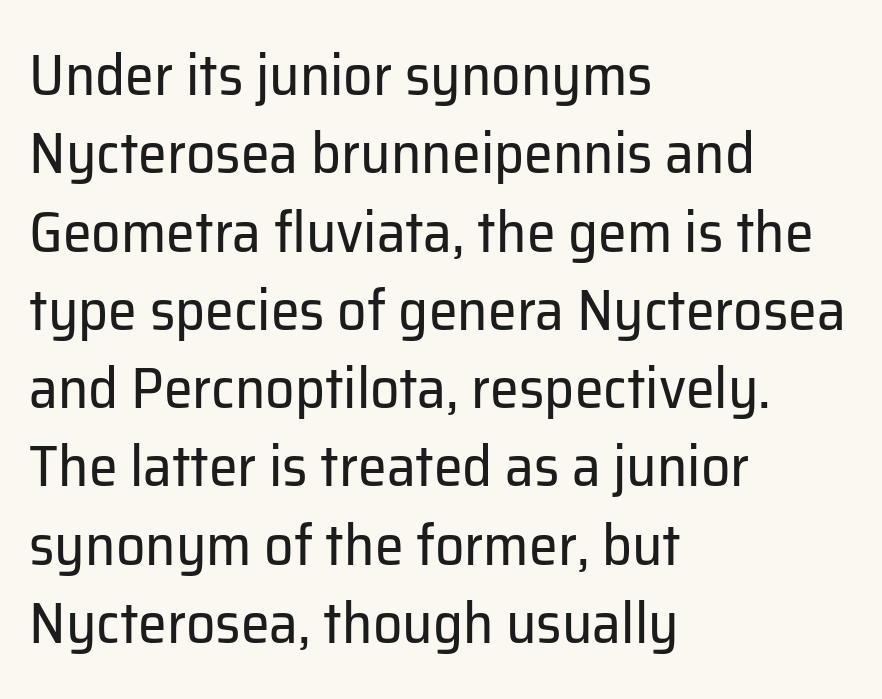
The image shows 58 px regular-weight sans-serif type, upright; set left-aligned, normal line spacing (1.35x), normal letter spacing, not underlined; low stroke contrast and a medium x-height.
